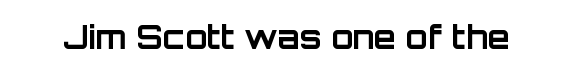
The type is set solid horizontally, with unmodified tracking. Each letter's strokes conclude bluntly, with no projecting serifs. Italic? Not at all — the glyphs are vertical. The passage shown is not underscored anywhere. Each letter keeps its own natural width here, so spacing adapts to shape. Caption: bold face, heavy strokes.
